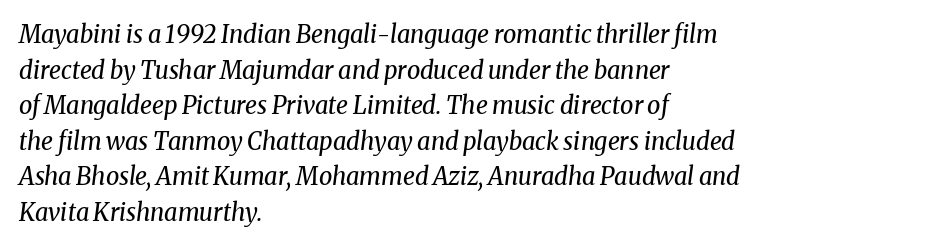
The image shows 24 px text type, italic (leaning right); set left-aligned, normal line spacing (1.48x), normal letter spacing, not underlined.
